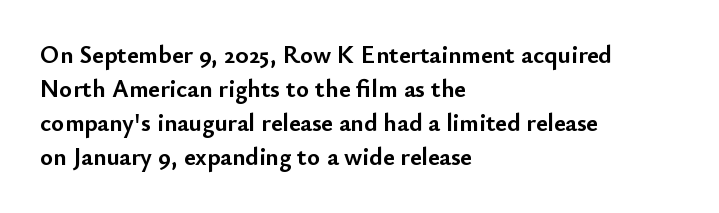
{"italic": "no", "bold": "yes", "underline": "no", "align": "left", "line_spacing": "normal", "line_spacing_ratio": 1.36, "letter_spacing": "normal", "letter_spacing_em": 0.0, "glyph_px": 25}
